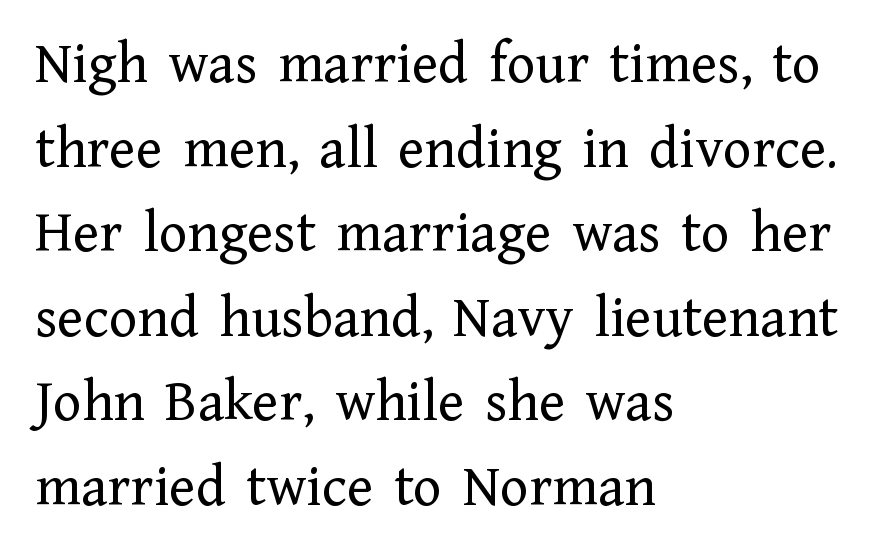
The image shows 60 px regular-weight serif type, upright; set left-aligned, normal line spacing (1.41x), normal letter spacing, not underlined; low stroke contrast and a medium x-height.
